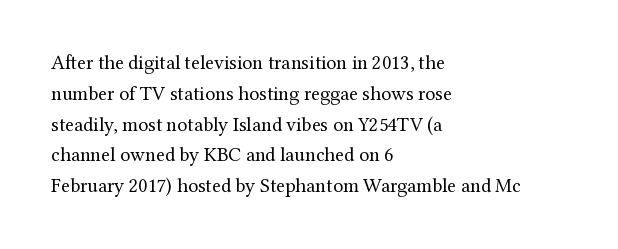
Q: Is the text bold? A: No.
Q: Is the text italic (slanted)? A: No, it is upright.
Q: Is the text underlined? A: No.
Q: How is the paragraph aligned? A: Left-aligned.
Q: Is the spacing between letters normal or unusually wide? A: Normal.
Q: Is the spacing between lines tight, normal or loose? A: Normal.
